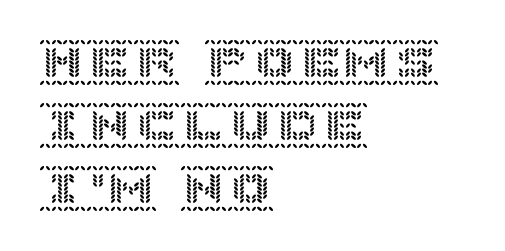
{"italic": "no", "width": "normal", "x_height": "large", "underline": "no", "align": "left", "line_spacing": "normal", "line_spacing_ratio": 1.34, "letter_spacing": "normal", "letter_spacing_em": 0.0, "glyph_px": 47}
